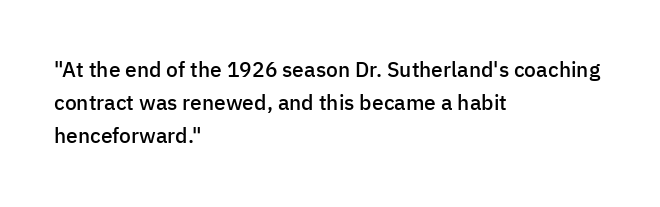
A typesetter would call this zero additional tracking. The foot of each line stays bare and open. Whoever set this chose a conventional vertical rhythm. Short and long lines alike share a common starting point at left. Stems and bowls a touch heavier than normal — semibold. The lettering stays uniformly vertical, giving the passage a roman look.
